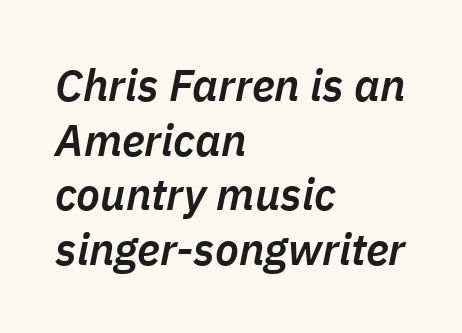
Characters follow at the spacing the type designer built in. The passage shown leans; its letterforms are oblique. Visually the block forms a straight wall on the left and a jagged coastline on the right. The words here are not underlined. The rendering uses natural spacing where letterforms have individual widths.
